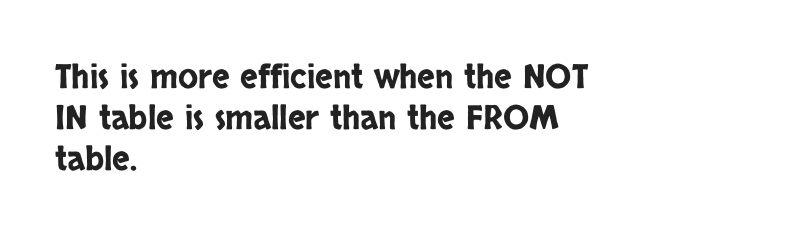
Q: Is the text italic (slanted)? A: No, it is upright.
Q: Is the typeface a serif or a sans-serif typeface? A: Sans-serif.
Q: Is the text underlined? A: No.
Q: How is the paragraph aligned? A: Left-aligned.
Q: Is the spacing between letters normal or unusually wide? A: Normal.
Q: Is the spacing between lines tight, normal or loose? A: Normal.
Q: Width (condensed, normal, or wide)? A: Condensed.
Q: Stroke contrast? A: Low.
Q: x-height? A: Large.
Q: Monospaced? A: No.
